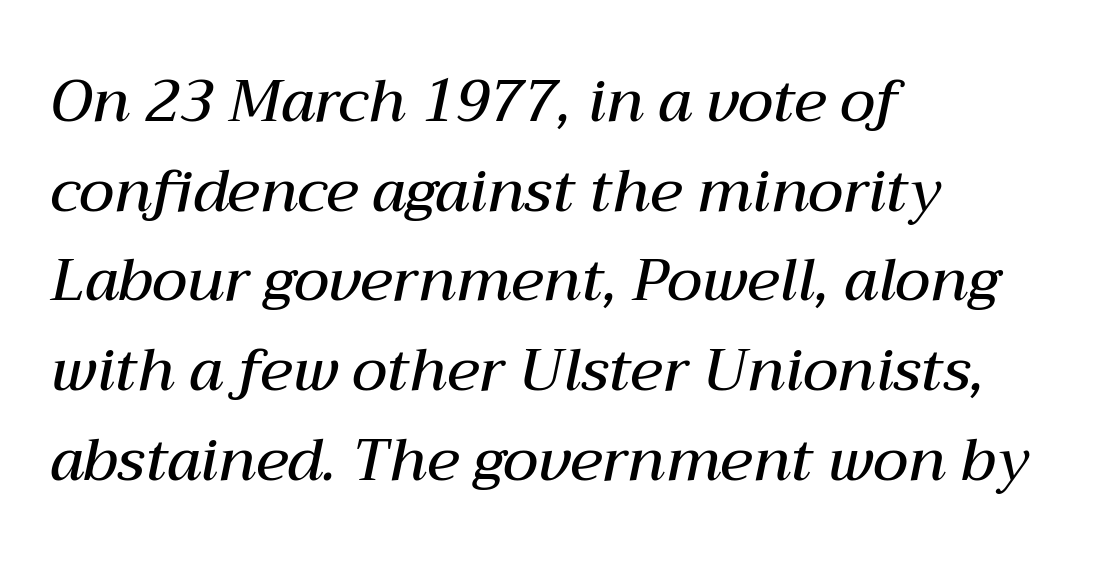
{"italic": "yes", "lean": "right", "slant_degrees": 12, "bold": "semi", "weight": "semibold", "width": "normal", "stroke_contrast": "medium", "x_height": "medium", "monospaced": "no", "underline": "no", "align": "left", "line_spacing": "normal", "line_spacing_ratio": 1.52, "letter_spacing": "normal", "letter_spacing_em": 0.0, "glyph_px": 59}
